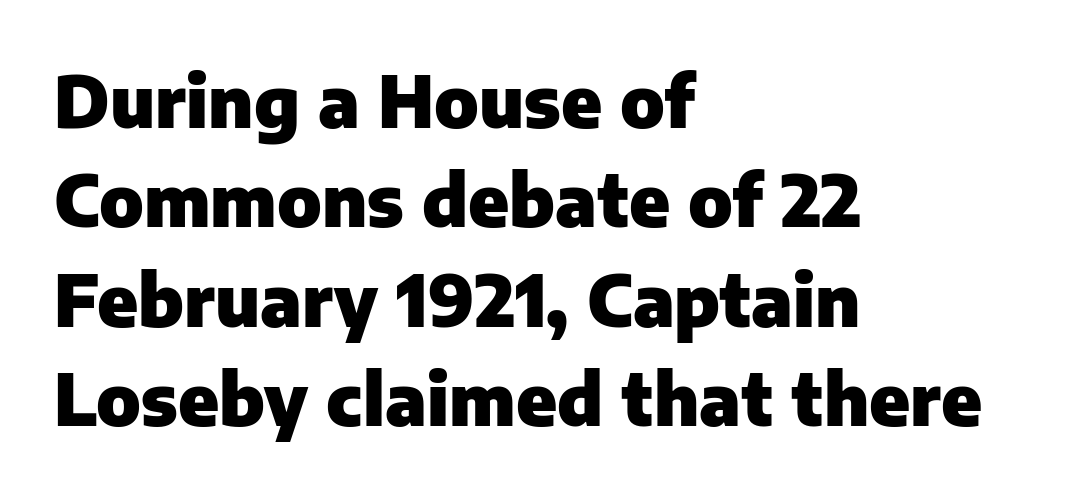
The image shows 71 px heavy sans-serif type, upright; set left-aligned, normal line spacing (1.4x), normal letter spacing, not underlined; low stroke contrast and a medium x-height.
